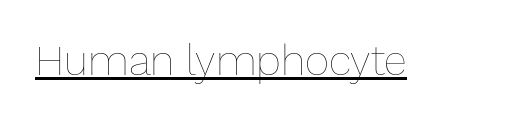
{"italic": "no", "bold": "no", "weight": "thin", "width": "normal", "stroke_contrast": "low", "x_height": "medium", "monospaced": "no", "underline": "yes", "letter_spacing": "normal", "letter_spacing_em": 0.0, "glyph_px": 42}
